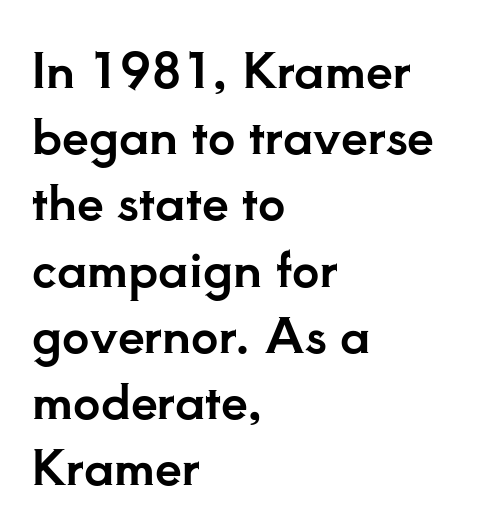
Observe the serifs anchoring each vertical stroke in this sample. Visually the block forms a straight wall on the left and a jagged coastline on the right. Anything drawn beneath the words? Only blank space. Regarding leading, the lines here are spaced in the standard way. Spacing verdict: proportional, widths tailored to each character. No extra tracking has been applied to these lines.
